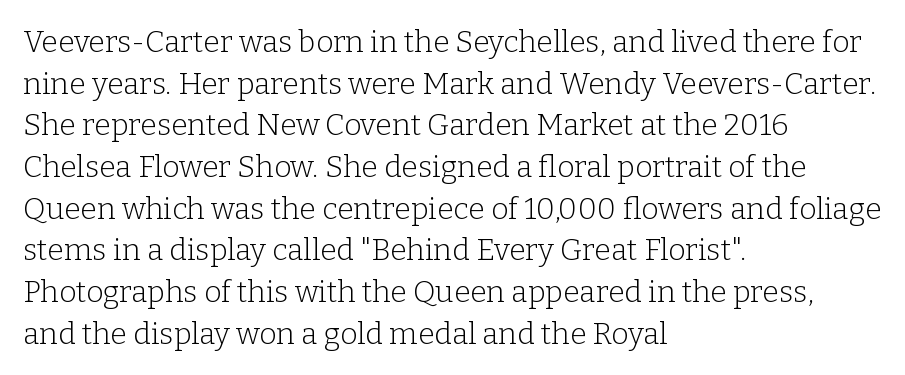
Any mark beneath the type? The region is blank. Nobody touched the tracking dial on this one. Regular leading. Here the designer chose a conventional face with non-uniform glyph widths.
